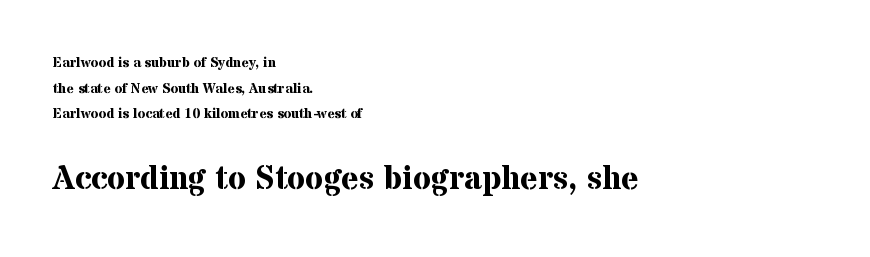
{"serif": "yes", "italic": "no", "bold": "yes", "weight": "bold", "width": "normal", "stroke_contrast": "medium", "x_height": "medium", "monospaced": "no", "underline": "no", "align": "left", "line_spacing_ratio": 1.83, "letter_spacing": "normal", "letter_spacing_em": 0.0, "larger_block": "second", "size_ratio": 2.36, "glyph_px": 33}
